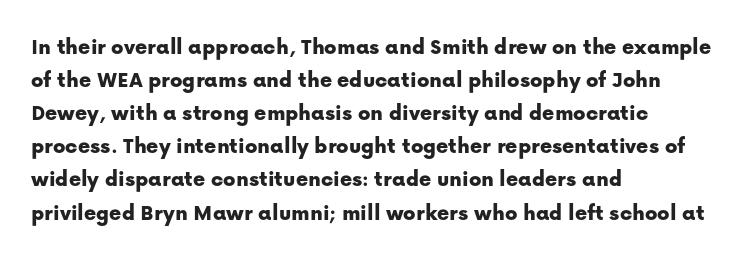
The block of text has a typical density, with ordinary space between rows. Tracking here is standard; glyphs follow each other at the usual distance. The strip under each line holds only bare page. The lettering holds an erect, upright posture throughout. Teacher's note: observe the even left margin — that is flush-left alignment.
